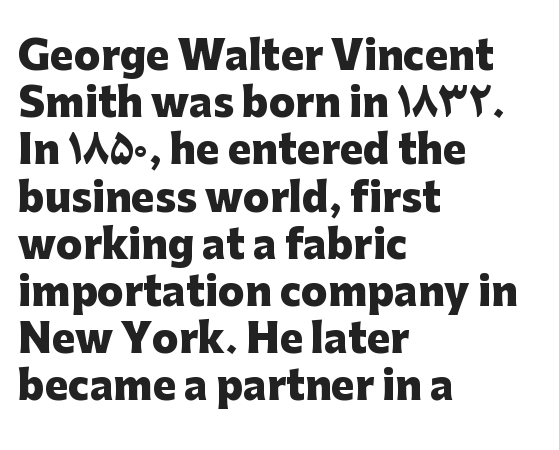
The image shows 39 px heavy sans-serif type, upright; set left-aligned, line spacing 1.21x, normal letter spacing, not underlined; low stroke contrast and a medium x-height.
